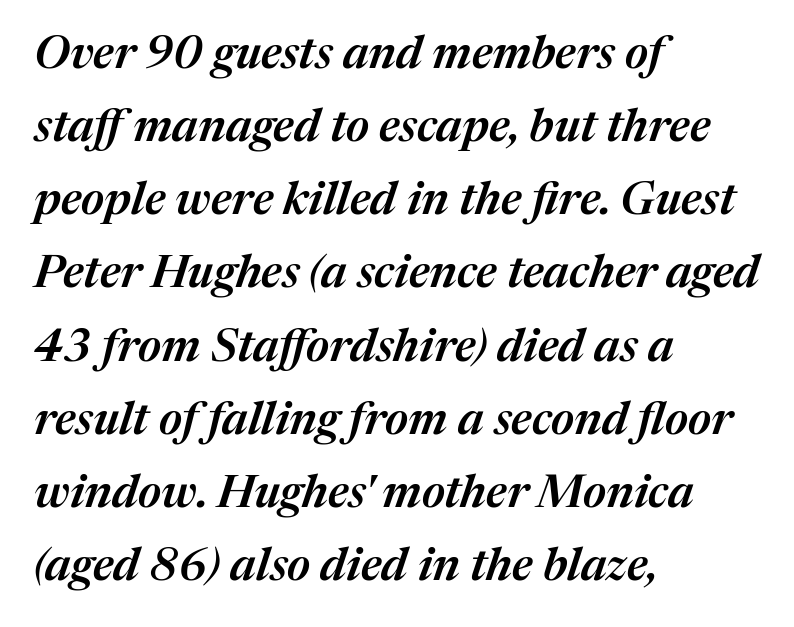
{"italic": "yes", "lean": "right", "slant_degrees": 17, "bold": "semi", "weight": "semibold", "width": "normal", "stroke_contrast": "medium", "x_height": "medium", "monospaced": "no", "underline": "no", "align": "left", "line_spacing": "normal", "line_spacing_ratio": 1.59, "letter_spacing": "normal", "letter_spacing_em": 0.0, "glyph_px": 46}
